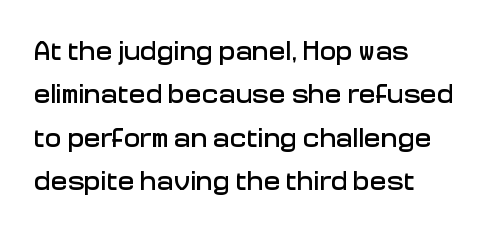
{"serif": "no", "italic": "no", "width": "normal", "stroke_contrast": "low", "x_height": "medium", "monospaced": "no", "underline": "no", "align": "left", "line_spacing": "normal", "line_spacing_ratio": 1.55, "letter_spacing": "normal", "letter_spacing_em": 0.0, "glyph_px": 28}
